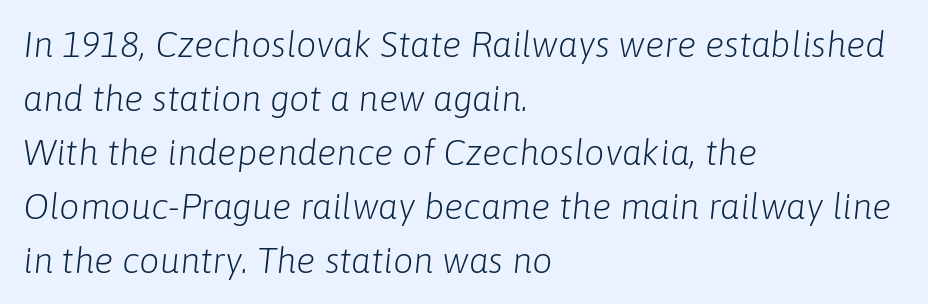
These lines were composed using italics. Where is the straight margin? On the left. Each new line begins a customary step beneath the previous one. The strokes are not fattened; the text isn't bold. The passage shown has conventional tracking throughout.
